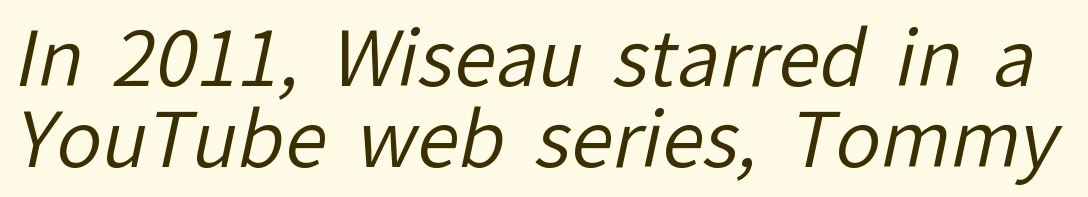
The image shows 76 px regular-weight sans-serif type; set tight line spacing (1.07x), normal letter spacing, not underlined; low stroke contrast and a medium x-height.
